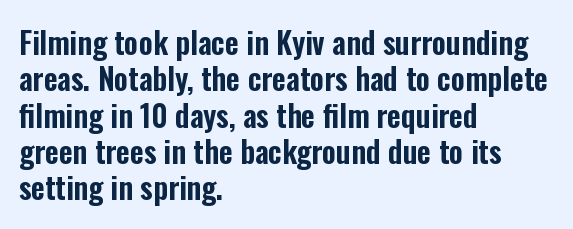
{"serif": "no", "italic": "no", "width": "condensed", "stroke_contrast": "low", "x_height": "medium", "monospaced": "no", "underline": "no", "align": "left", "line_spacing_ratio": 1.21, "letter_spacing": "normal", "letter_spacing_em": 0.0, "glyph_px": 30}
